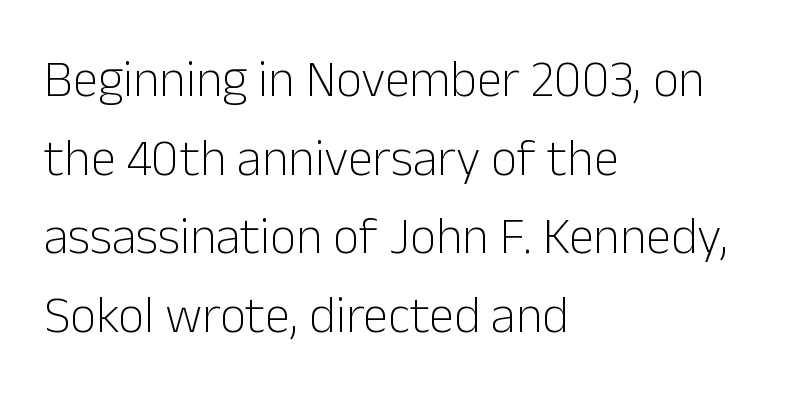
Horizontal alignment here is leftward, the default for most running prose. The words here are not underlined. The rows are spaced the way most documents space them. No letter is thick-stroked: the sample isn't bold. In terms of letterform style, serifs are entirely absent. Vertical strokes here are truly vertical.
